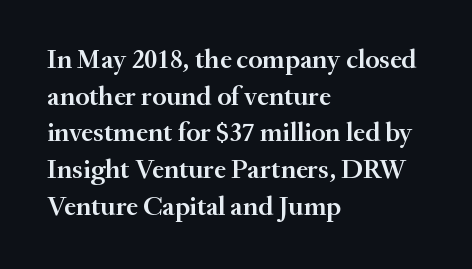
Q: Is the text bold? A: Semi-bold.
Q: Is the text italic (slanted)? A: No, it is upright.
Q: Is the text underlined? A: No.
Q: How is the paragraph aligned? A: Left-aligned.
Q: Is the spacing between letters normal or unusually wide? A: Normal.
Q: Is the spacing between lines tight, normal or loose? A: Normal.
